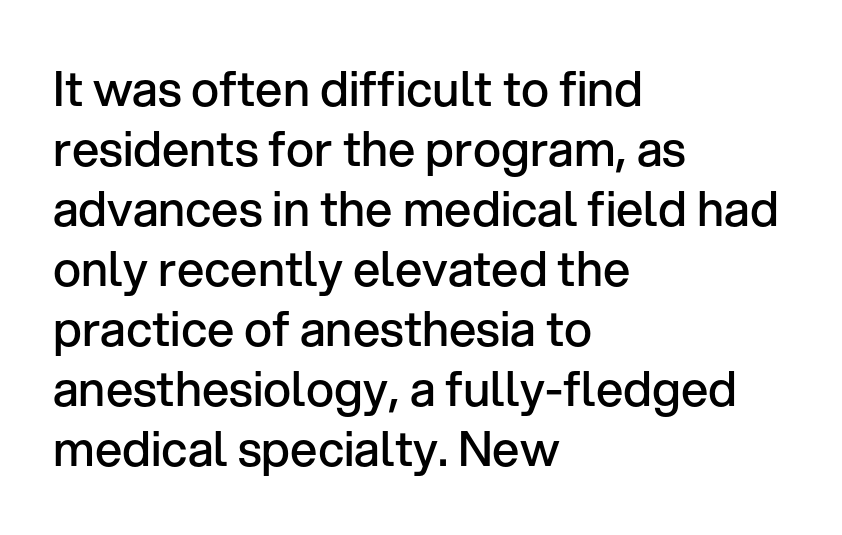
Type without underlining. Looks like regular typesetting: each glyph gets only the width it needs. This sample is left-justified, so line endings fall wherever the words run out. Quick note: interline space is typical.
